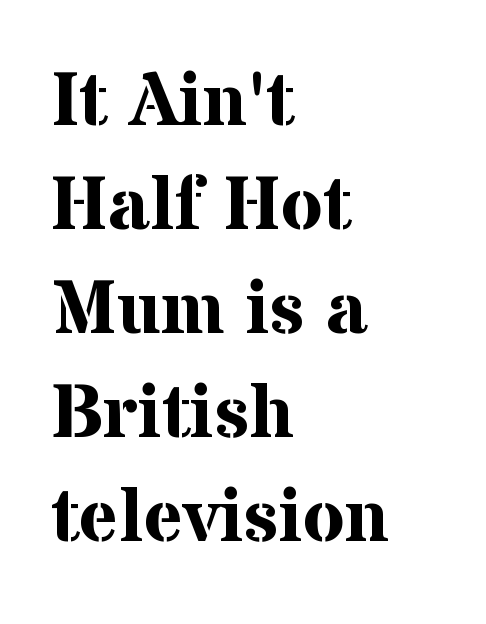
{"serif": "yes", "italic": "no", "bold": "yes", "weight": "bold", "width": "normal", "stroke_contrast": "medium", "x_height": "medium", "monospaced": "no", "underline": "no", "align": "left", "line_spacing": "normal", "line_spacing_ratio": 1.37, "letter_spacing": "normal", "letter_spacing_em": 0.0, "glyph_px": 76}
